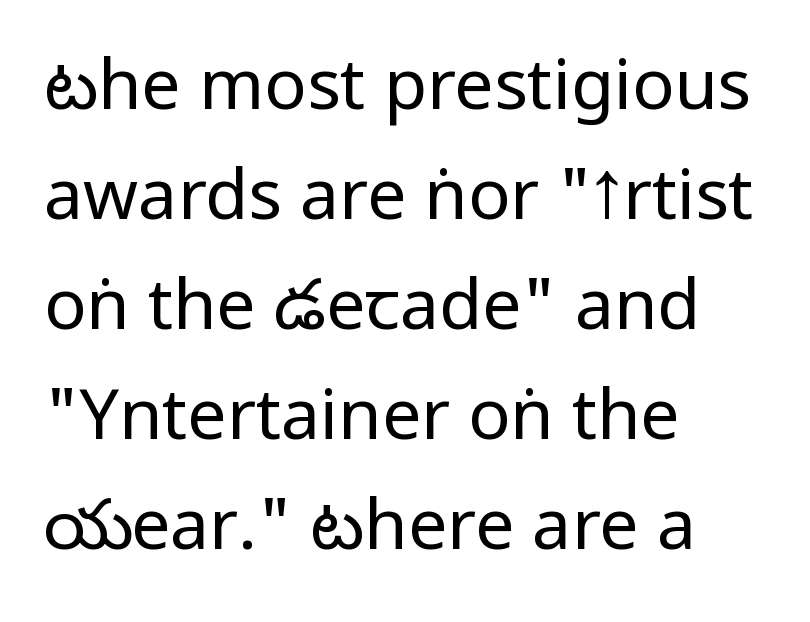
The passage shown is typed in a proportional face where columns would drift. Serif or sans? Sans — the stroke terminals are bare. What stands out about the letter spacing? Nothing — it is the standard amount. The letters look calm and open, with moderate or lighter stems.
